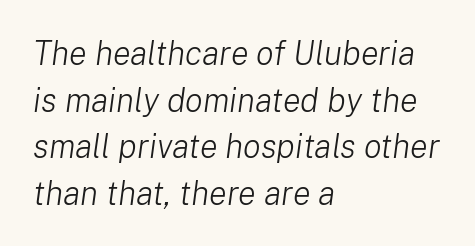
{"italic": "yes", "lean": "right", "slant_degrees": 8, "bold": "no", "weight": "light", "width": "normal", "stroke_contrast": "low", "x_height": "medium", "monospaced": "no", "underline": "no", "align": "left", "line_spacing": "normal", "line_spacing_ratio": 1.41, "letter_spacing": "normal", "letter_spacing_em": 0.0, "glyph_px": 33}
